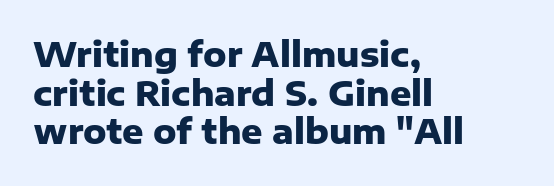
Q: Is the text bold? A: Yes.
Q: Is the text italic (slanted)? A: No, it is upright.
Q: Is the typeface a serif or a sans-serif typeface? A: Sans-serif.
Q: Is the text underlined? A: No.
Q: How is the paragraph aligned? A: Left-aligned.
Q: Is the spacing between letters normal or unusually wide? A: Normal.
Q: Width (condensed, normal, or wide)? A: Normal.
Q: Stroke contrast? A: Low.
Q: x-height? A: Medium.
Q: Monospaced? A: No.
